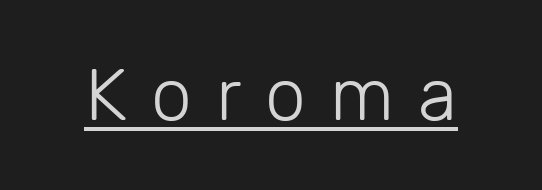
{"serif": "no", "italic": "no", "bold": "no", "weight": "light", "width": "normal", "stroke_contrast": "low", "x_height": "medium", "monospaced": "no", "underline": "yes", "letter_spacing": "wide", "letter_spacing_em": 0.33, "glyph_px": 73}
